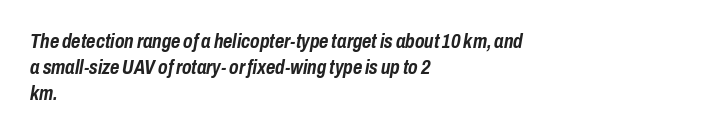
The font is running at its bold setting. The passage shown leans; its letterforms are oblique. Underline: absent. You could call the tracking neutral — neither tight nor loose. If you drew a ruler down the left edge, every line would touch it. Does the leading feel generous? No, just average.
